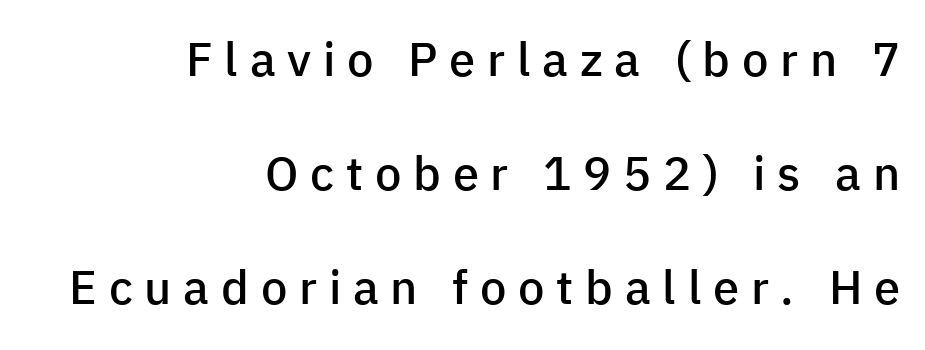
The image shows 47 px semibold sans-serif type, upright; set right-aligned, loose line spacing (2.43x), unusually wide letter spacing (+0.25 em), not underlined; low stroke contrast and a medium x-height.
